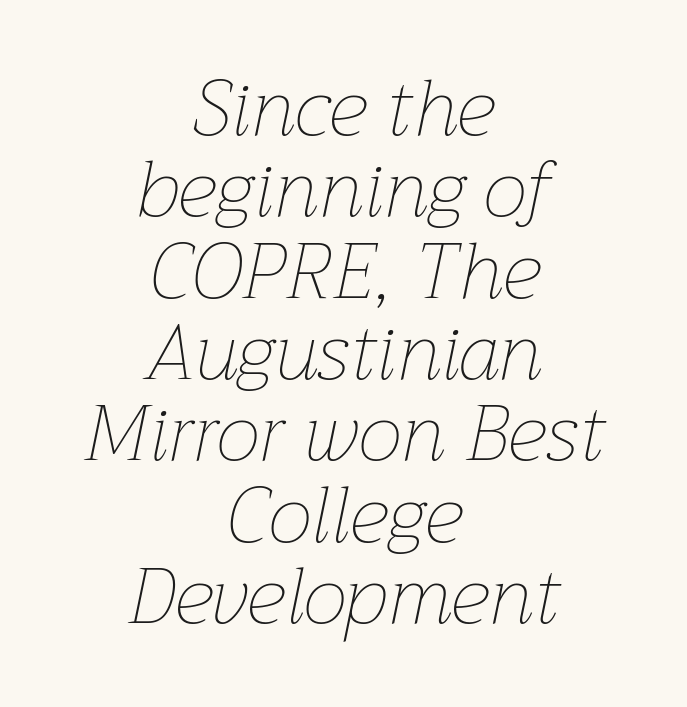
Q: Is the text bold? A: No.
Q: Is the text italic (slanted)? A: Yes, it leans right by about 12 degrees.
Q: Is the text underlined? A: No.
Q: How is the paragraph aligned? A: Centered.
Q: Is the spacing between letters normal or unusually wide? A: Normal.
Q: Is the spacing between lines tight, normal or loose? A: Tight.
Q: Width (condensed, normal, or wide)? A: Normal.
Q: Stroke contrast? A: Low.
Q: x-height? A: Medium.
Q: Monospaced? A: No.
